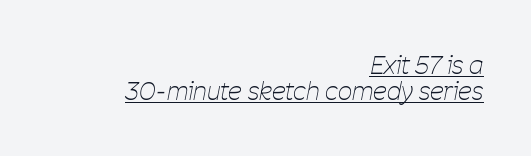
The image shows 25 px text type, italic (leaning right); set right-aligned, tight line spacing (1.04x), normal letter spacing, underlined.
